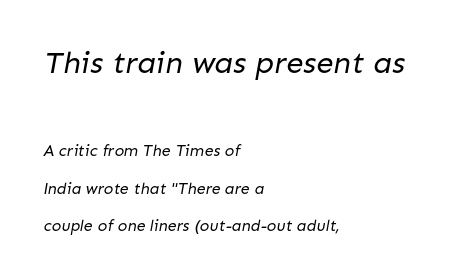
Line spacing here is loose. Reading top to bottom, the characters get smaller at the block break. The typeface has the unassuming heft of standard copy or less. Proportional: the letters do not fall into vertical columns. Where is the straight margin? On the left.
